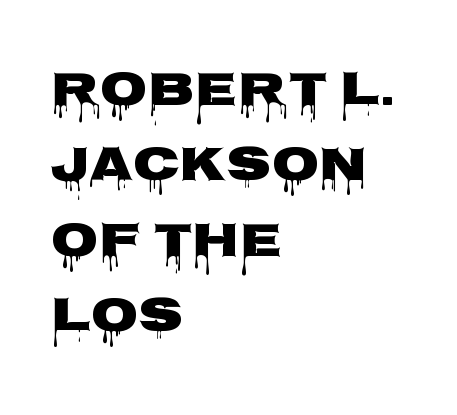
{"serif": "no", "italic": "no", "width": "wide", "stroke_contrast": "low", "x_height": "large", "monospaced": "no", "underline": "no", "align": "left", "line_spacing": "normal", "line_spacing_ratio": 1.54, "letter_spacing": "normal", "letter_spacing_em": 0.0, "glyph_px": 49}
